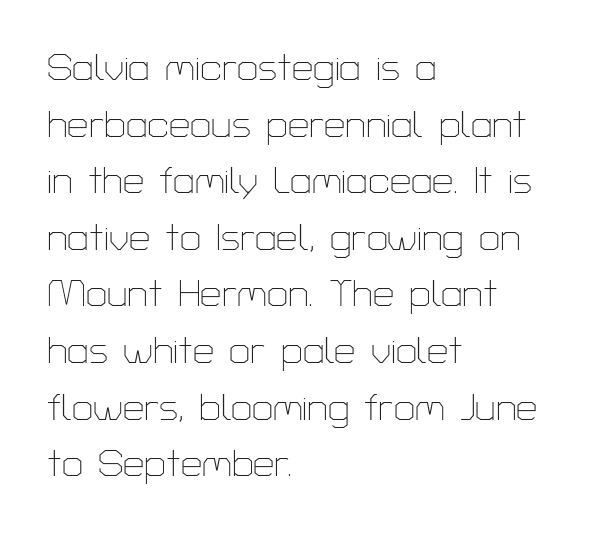
{"serif": "no", "italic": "no", "bold": "no", "weight": "thin", "width": "normal", "stroke_contrast": "low", "x_height": "medium", "monospaced": "no", "underline": "no", "align": "left", "line_spacing": "normal", "line_spacing_ratio": 1.49, "letter_spacing": "normal", "letter_spacing_em": 0.0, "glyph_px": 38}
